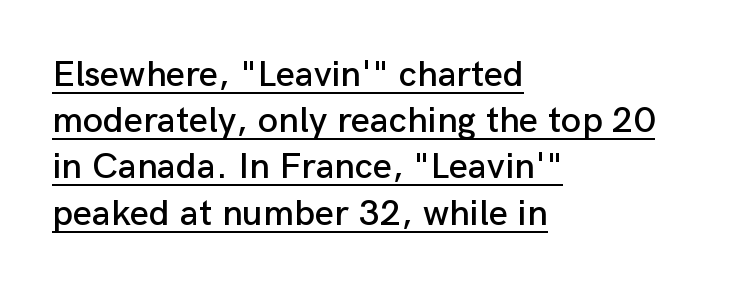
Q: Is the text italic (slanted)? A: No, it is upright.
Q: Is the typeface a serif or a sans-serif typeface? A: Sans-serif.
Q: Is the text underlined? A: Yes.
Q: How is the paragraph aligned? A: Left-aligned.
Q: Is the spacing between letters normal or unusually wide? A: Normal.
Q: Is the spacing between lines tight, normal or loose? A: Normal.
Q: Width (condensed, normal, or wide)? A: Normal.
Q: Stroke contrast? A: Low.
Q: x-height? A: Medium.
Q: Monospaced? A: No.
